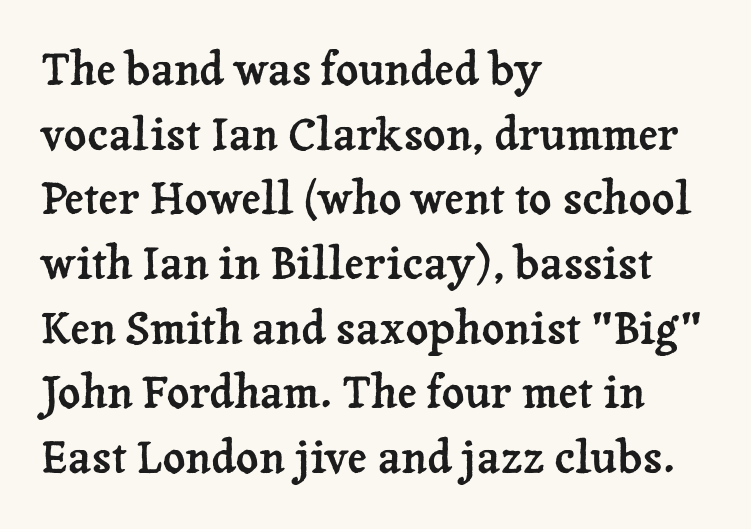
Spacing verdict: proportional, widths tailored to each character. A typesetter would label this face a serif. Left-aligned paragraph, ragged on the right. The foot of each line stays bare and open. The line-height multiplier appears to be the usual default. Default kerning and tracking; the words read as compact shapes.
